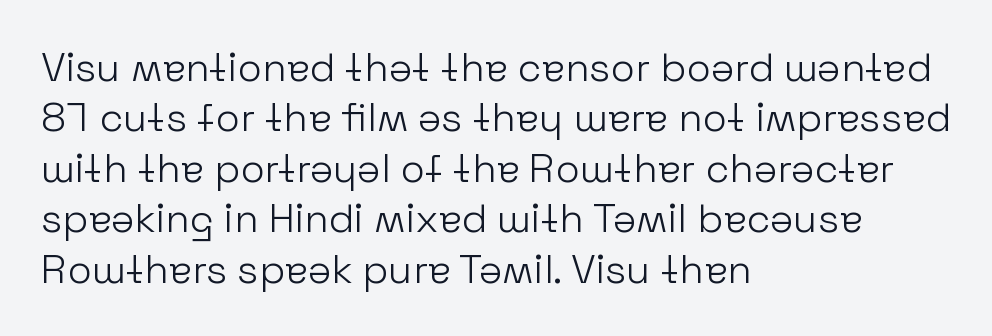
The image shows 40 px light sans-serif type, upright; set left-aligned, normal line spacing (1.26x), normal letter spacing, not underlined; low stroke contrast and a medium x-height.
